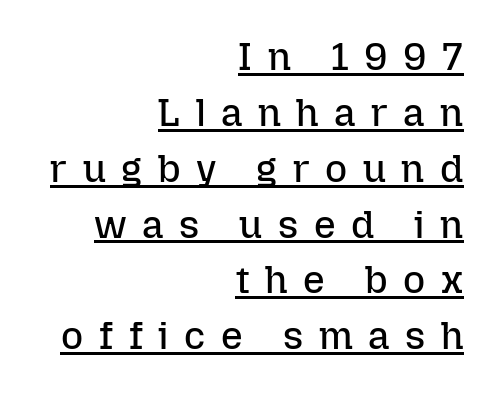
The image shows 38 px regular-weight type, upright; set right-aligned, normal line spacing (1.47x), unusually wide letter spacing (+0.41 em), underlined; low stroke contrast and a medium x-height.
